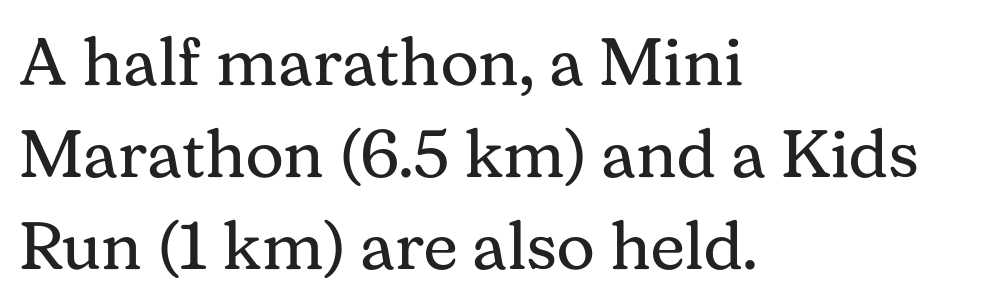
{"serif": "yes", "italic": "no", "bold": "no", "weight": "regular", "width": "normal", "stroke_contrast": "medium", "x_height": "medium", "monospaced": "no", "underline": "no", "align": "left", "line_spacing": "normal", "line_spacing_ratio": 1.37, "letter_spacing": "normal", "letter_spacing_em": 0.0, "glyph_px": 67}
